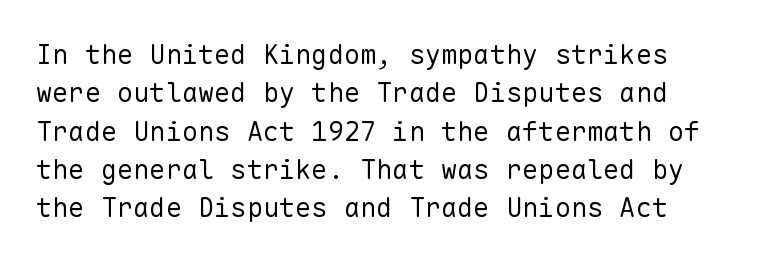
The image shows 27 px text type, upright; set normal line spacing (1.42x), normal letter spacing, not underlined.
